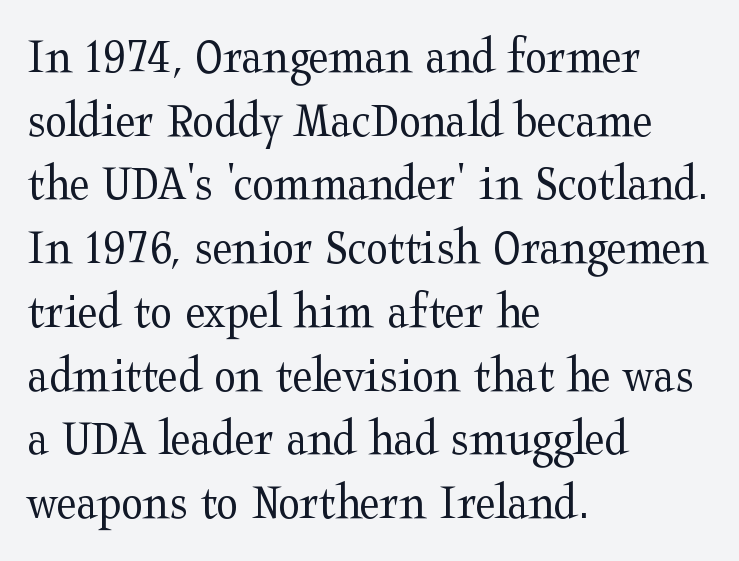
Q: Is the text bold? A: No.
Q: Is the text italic (slanted)? A: No, it is upright.
Q: Is the typeface a serif or a sans-serif typeface? A: Serif.
Q: Is the text underlined? A: No.
Q: How is the paragraph aligned? A: Left-aligned.
Q: Is the spacing between letters normal or unusually wide? A: Normal.
Q: Is the spacing between lines tight, normal or loose? A: Normal.
Q: Width (condensed, normal, or wide)? A: Wide.
Q: Stroke contrast? A: Medium.
Q: x-height? A: Medium.
Q: Monospaced? A: No.
